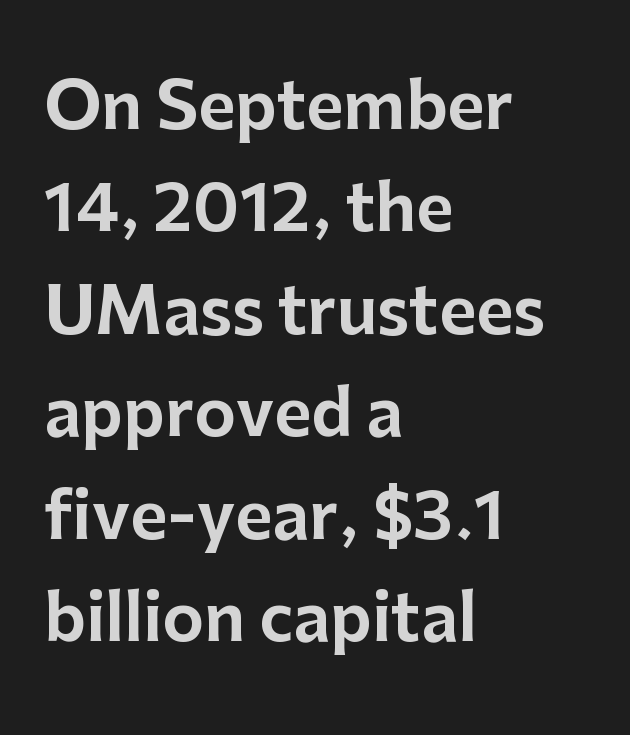
The image shows 64 px sans-serif type, upright; set left-aligned, normal line spacing (1.6x), normal letter spacing, not underlined; low stroke contrast and a medium x-height.
